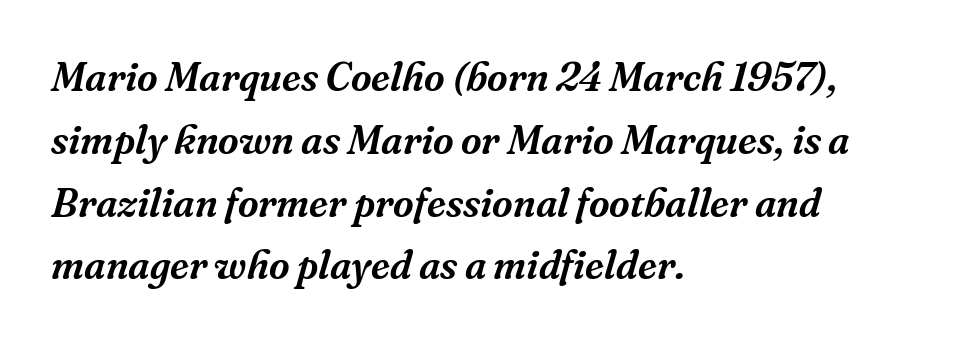
Q: Is the text italic (slanted)? A: Yes, it leans right by about 16 degrees.
Q: Is the typeface a serif or a sans-serif typeface? A: Serif.
Q: Is the text underlined? A: No.
Q: How is the paragraph aligned? A: Left-aligned.
Q: Is the spacing between letters normal or unusually wide? A: Normal.
Q: Is the spacing between lines tight, normal or loose? A: Normal.
Q: Width (condensed, normal, or wide)? A: Normal.
Q: Stroke contrast? A: Medium.
Q: x-height? A: Medium.
Q: Monospaced? A: No.
